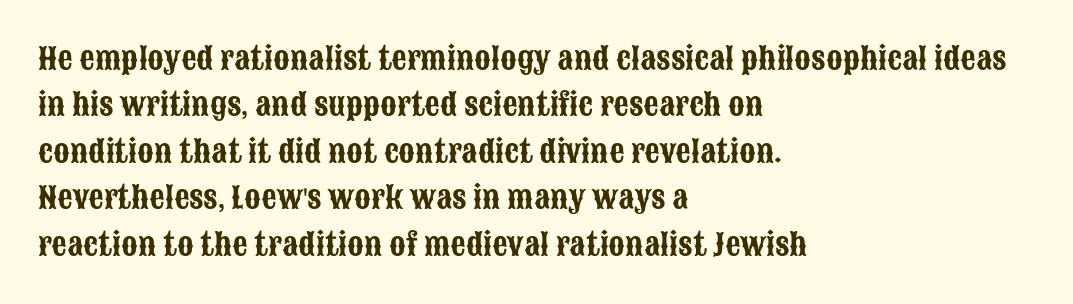
The image shows 30 px condensed sans-serif type, upright; set left-aligned, normal line spacing (1.55x), normal letter spacing, not underlined; low stroke contrast and a large x-height.
